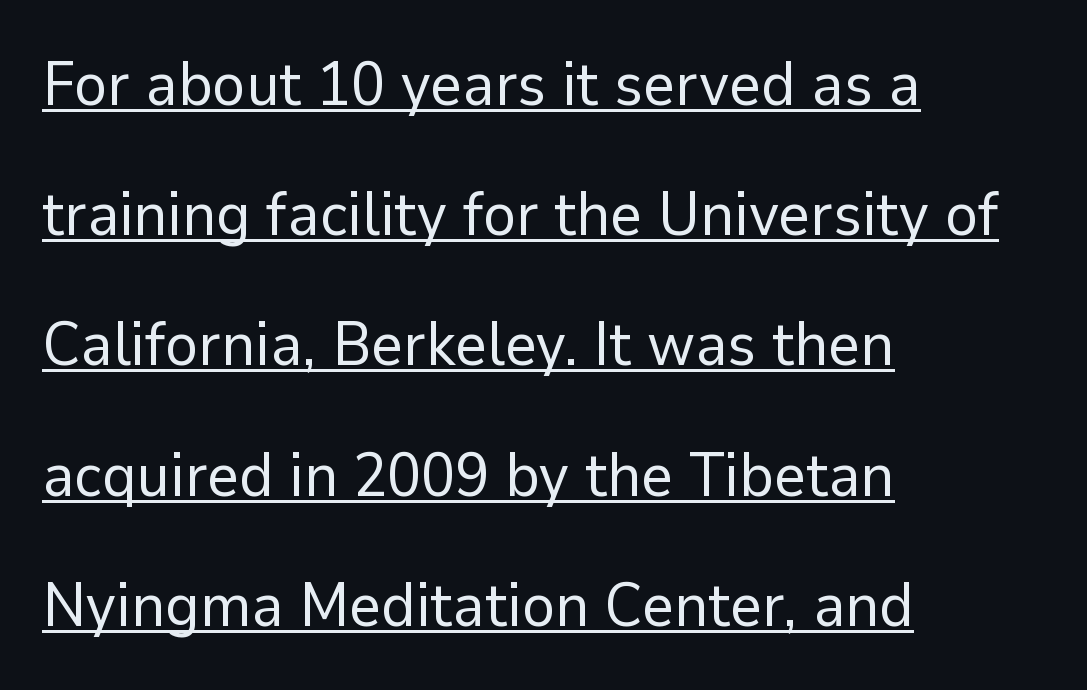
A continuous stroke trails under the words, as in a hyperlink. You can tell it's not italic because the verticals are truly vertical. A typesetter would call this proportional, since set widths differ per character. Are there feet on the stems? There aren't — it's a sans. What's the leading like? Stretched, with rows far apart.
